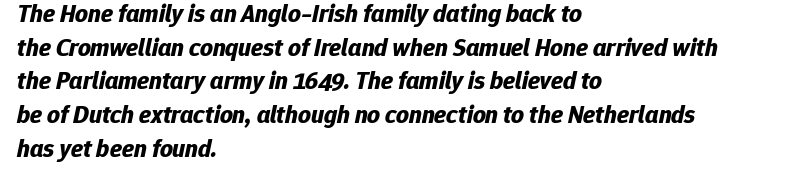
The image shows 25 px bold type, italic (leaning right); set left-aligned, normal line spacing (1.35x), normal letter spacing, not underlined.
